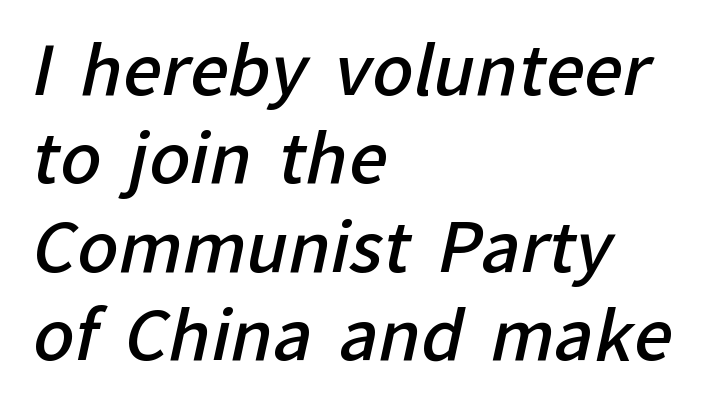
{"serif": "no", "bold": "semi", "weight": "semibold", "width": "normal", "stroke_contrast": "low", "x_height": "medium", "monospaced": "no", "underline": "no", "align": "left", "line_spacing": "normal", "line_spacing_ratio": 1.3, "letter_spacing": "normal", "letter_spacing_em": 0.0, "glyph_px": 68}
